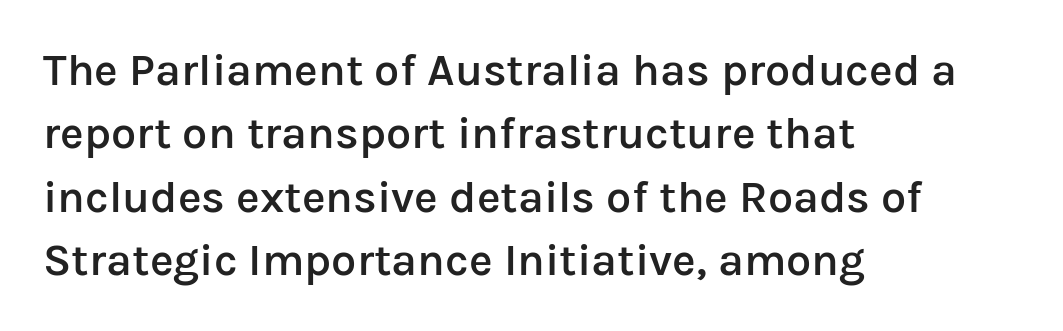
The image shows 45 px semibold sans-serif type, upright; set left-aligned, normal line spacing (1.41x), normal letter spacing, not underlined; low stroke contrast and a medium x-height.
